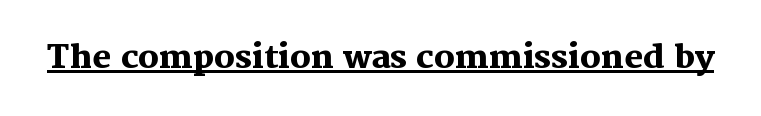
The image shows 32 px heavy serif type, upright; set normal letter spacing, underlined; medium stroke contrast and a medium x-height.
